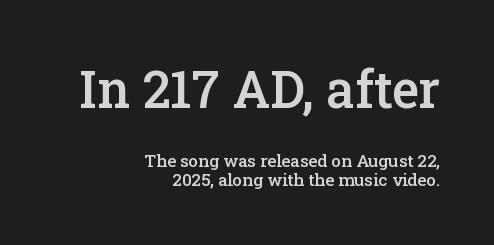
{"serif": "yes", "italic": "no", "bold": "semi", "weight": "semibold", "width": "normal", "stroke_contrast": "low", "x_height": "medium", "monospaced": "no", "underline": "no", "align": "right", "line_spacing": "tight", "line_spacing_ratio": 1.07, "letter_spacing": "normal", "letter_spacing_em": 0.0, "larger_block": "first", "size_ratio": 3.0, "glyph_px": 51}
